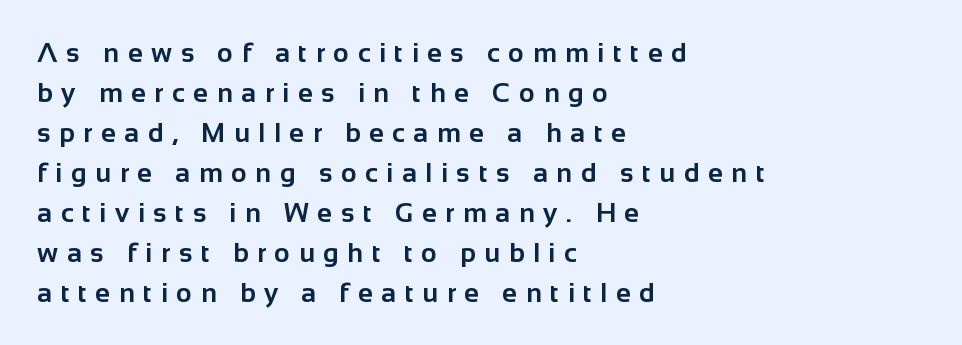
The image shows 27 px bold type, upright; set left-aligned, normal line spacing (1.48x), unusually wide letter spacing (+0.32 em), not underlined.
